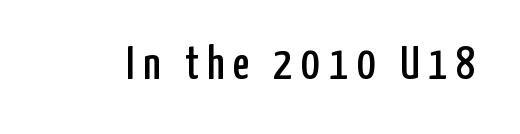
Descender tails drop into unmarked territory. Nothing sits at the stroke ends, so this counts as sans-serif. The typography opts for an upright posture over an oblique one. The passage shown is typed in a proportional face where columns would drift.
